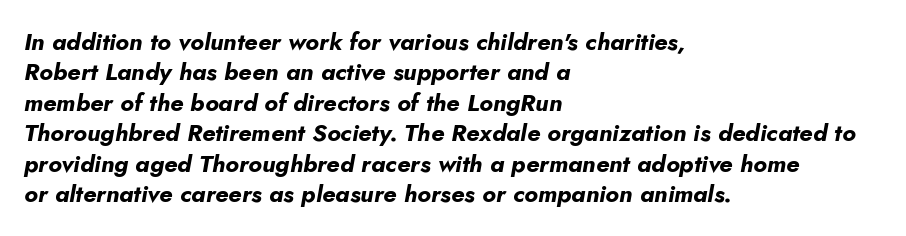
Q: Is the text bold? A: Yes.
Q: Is the text italic (slanted)? A: Yes, it leans right by about 5 degrees.
Q: Is the text underlined? A: No.
Q: How is the paragraph aligned? A: Left-aligned.
Q: Is the spacing between letters normal or unusually wide? A: Normal.
Q: Is the spacing between lines tight, normal or loose? A: Normal.
